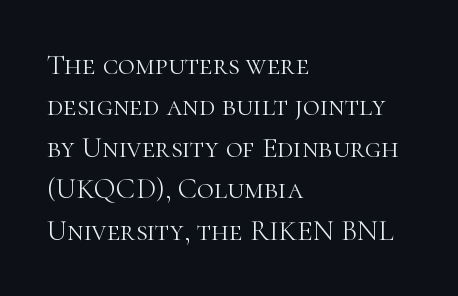
No italicization has been applied; the sample stays upright. A serif font was chosen for this passage. Does extra space separate the letters? No, they use regular spacing. Quick note: interline space is typical. Quick note: underline off. Unbolded letterforms with no extra heft.
